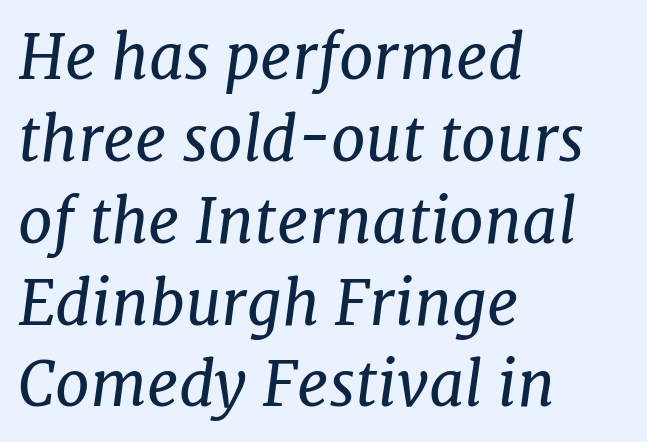
{"serif": "yes", "italic": "yes", "lean": "right", "slant_degrees": 7, "bold": "no", "weight": "regular", "width": "normal", "stroke_contrast": "low", "x_height": "medium", "monospaced": "no", "underline": "no", "align": "left", "line_spacing": "normal", "line_spacing_ratio": 1.32, "letter_spacing": "normal", "letter_spacing_em": 0.0, "glyph_px": 62}
